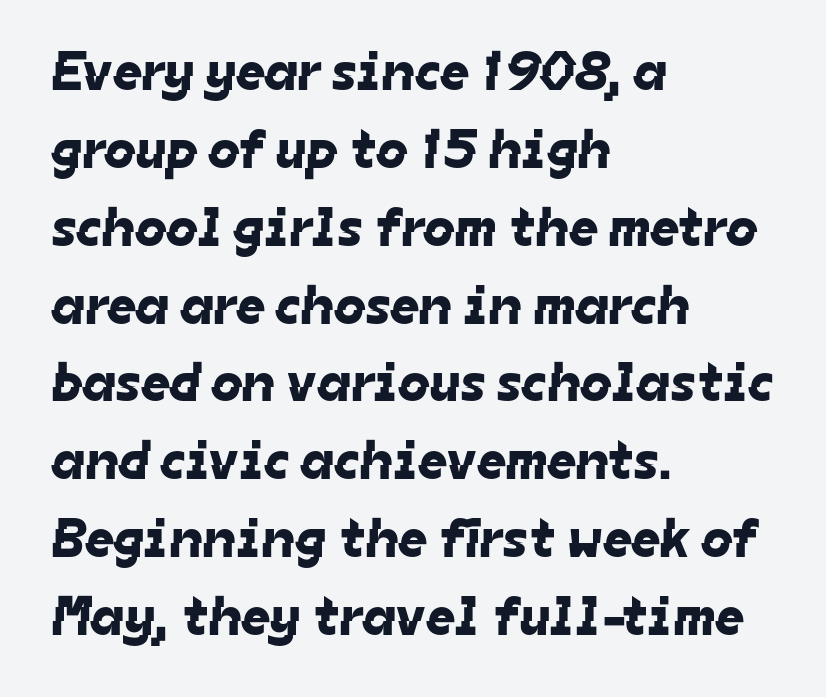
There is no visible air inserted between adjacent glyphs. Reading down the block, your eye returns to a fixed left position each line. Students, observe: this is what conventionally led text looks like. This sample has the flowing, uneven cadence of proportional lettering.
